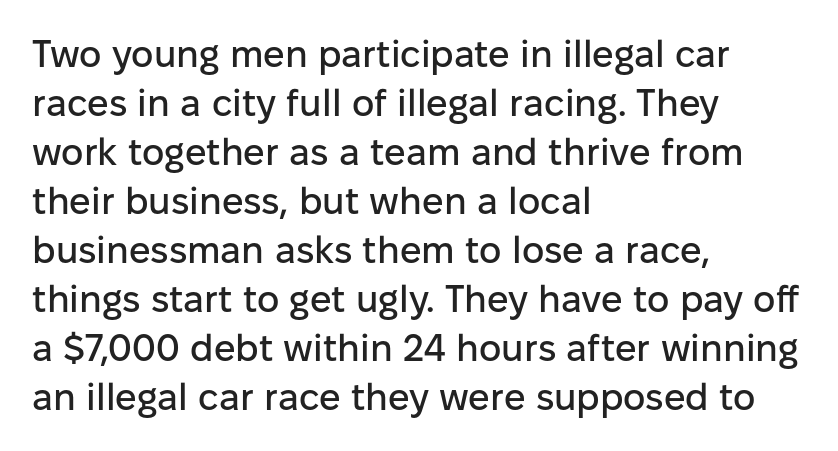
{"serif": "no", "italic": "no", "width": "normal", "stroke_contrast": "low", "x_height": "medium", "monospaced": "no", "underline": "no", "align": "left", "line_spacing": "normal", "line_spacing_ratio": 1.29, "letter_spacing": "normal", "letter_spacing_em": 0.0, "glyph_px": 38}
